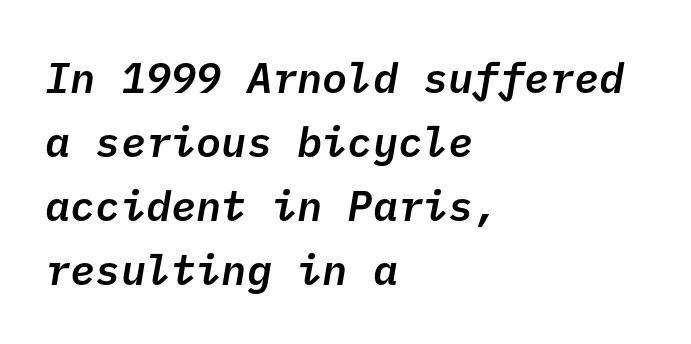
Q: Is the text bold? A: Semi-bold.
Q: Is the typeface a serif or a sans-serif typeface? A: Sans-serif.
Q: Is the text underlined? A: No.
Q: How is the paragraph aligned? A: Left-aligned.
Q: Is the spacing between letters normal or unusually wide? A: Normal.
Q: Is the spacing between lines tight, normal or loose? A: Normal.
Q: Width (condensed, normal, or wide)? A: Normal.
Q: Stroke contrast? A: Low.
Q: x-height? A: Medium.
